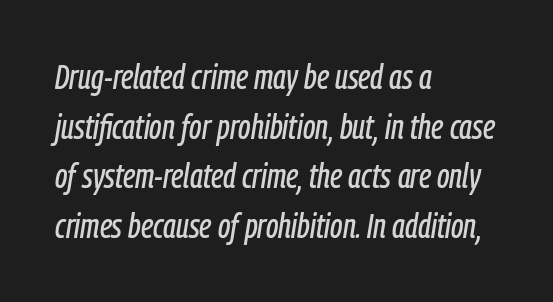
{"italic": "yes", "lean": "right", "slant_degrees": 9, "width": "condensed", "stroke_contrast": "low", "x_height": "medium", "monospaced": "no", "underline": "no", "align": "left", "line_spacing": "normal", "line_spacing_ratio": 1.42, "letter_spacing": "normal", "letter_spacing_em": 0.0, "glyph_px": 35}
